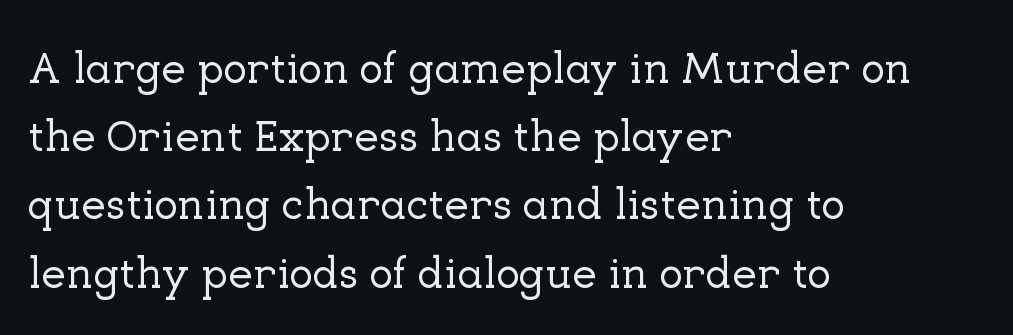
The image shows 44 px serif type, upright; set left-aligned, normal line spacing (1.55x), normal letter spacing, not underlined; low stroke contrast and a medium x-height.
